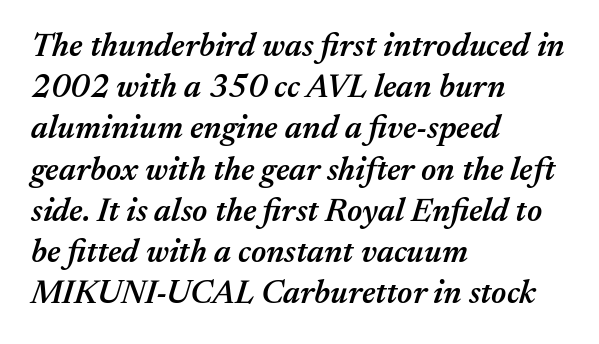
{"italic": "yes", "lean": "right", "slant_degrees": 17, "bold": "semi", "weight": "semibold", "width": "normal", "stroke_contrast": "medium", "x_height": "medium", "monospaced": "no", "underline": "no", "align": "left", "line_spacing": "normal", "line_spacing_ratio": 1.25, "letter_spacing": "normal", "letter_spacing_em": 0.0, "glyph_px": 33}
